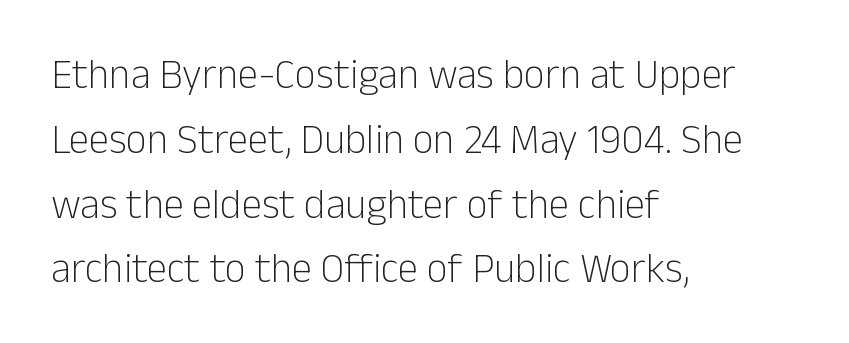
{"serif": "no", "italic": "no", "bold": "no", "weight": "light", "width": "normal", "stroke_contrast": "low", "x_height": "medium", "monospaced": "no", "underline": "no", "align": "left", "line_spacing": "normal", "line_spacing_ratio": 1.58, "letter_spacing": "normal", "letter_spacing_em": 0.0, "glyph_px": 41}
